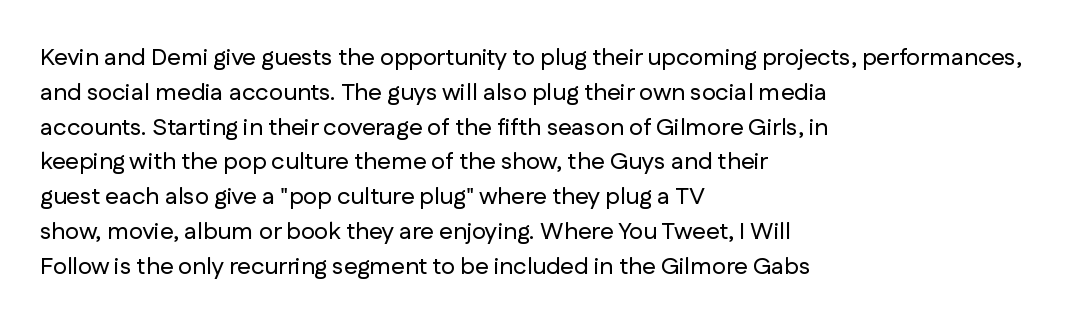
The image shows 24 px text type, upright; set left-aligned, normal line spacing (1.45x), normal letter spacing, not underlined.
